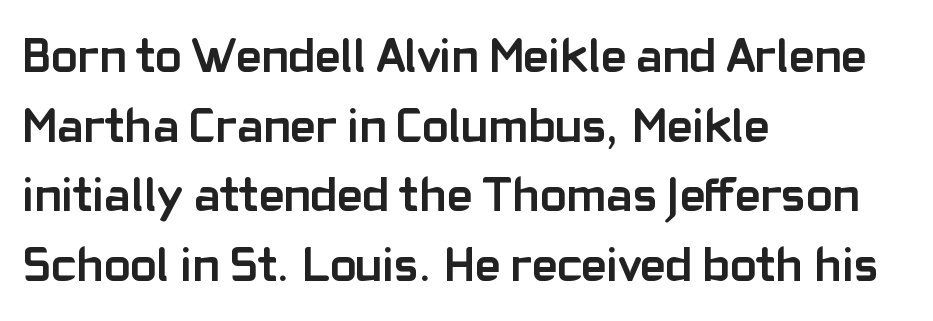
The image shows 49 px semibold sans-serif type, upright; set left-aligned, normal line spacing (1.42x), normal letter spacing, not underlined; low stroke contrast and a medium x-height.
